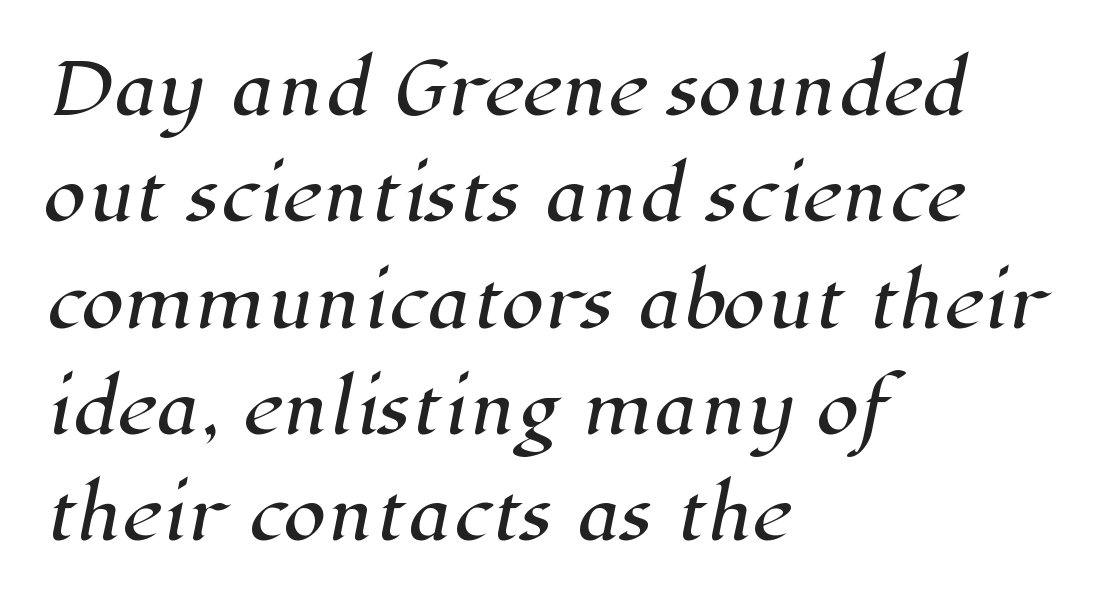
{"serif": "yes", "width": "normal", "stroke_contrast": "high", "x_height": "medium", "monospaced": "no", "underline": "no", "align": "left", "line_spacing": "normal", "line_spacing_ratio": 1.54, "letter_spacing": "normal", "letter_spacing_em": 0.0, "glyph_px": 69}
